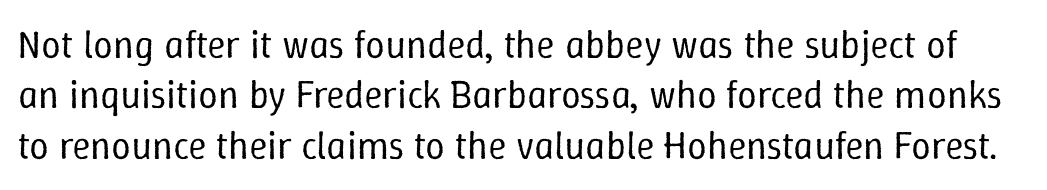
{"italic": "no", "bold": "no", "weight": "regular", "width": "normal", "stroke_contrast": "low", "x_height": "medium", "monospaced": "no", "underline": "no", "line_spacing": "normal", "line_spacing_ratio": 1.29, "letter_spacing": "normal", "letter_spacing_em": 0.0, "glyph_px": 39}
